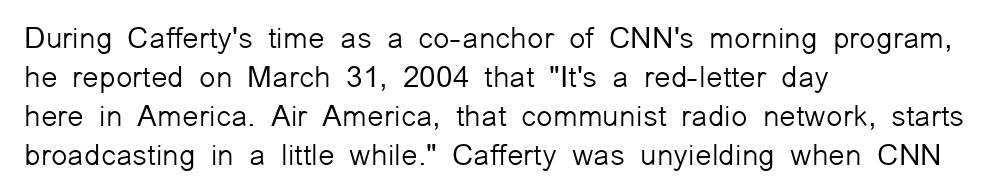
Q: Is the text bold? A: No.
Q: Is the text italic (slanted)? A: No, it is upright.
Q: Is the typeface a serif or a sans-serif typeface? A: Sans-serif.
Q: Is the text underlined? A: No.
Q: How is the paragraph aligned? A: Left-aligned.
Q: Is the spacing between letters normal or unusually wide? A: Normal.
Q: Is the spacing between lines tight, normal or loose? A: Normal.
Q: Width (condensed, normal, or wide)? A: Normal.
Q: Stroke contrast? A: Low.
Q: x-height? A: Medium.
Q: Monospaced? A: No.
